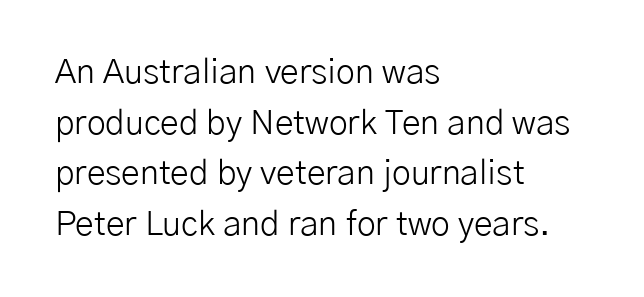
The lines sit at an ordinary, default distance from one another. The designer went with a sans here, leaving each stem footless. You could not count columns in this text — the font is proportionally spaced. The rendering anchors every line to the left-hand side. Tall strokes in this sample are plumb rather than angled.
